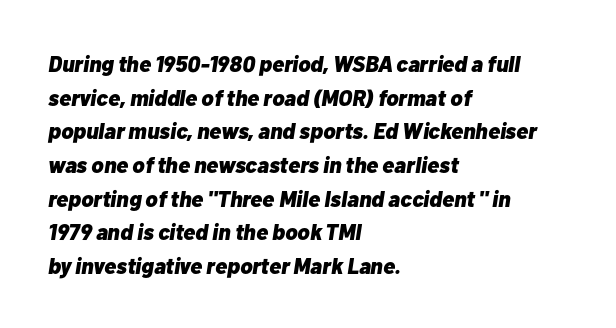
The image shows 22 px bold type, italic (leaning right); set left-aligned, normal line spacing (1.53x), normal letter spacing, not underlined.
